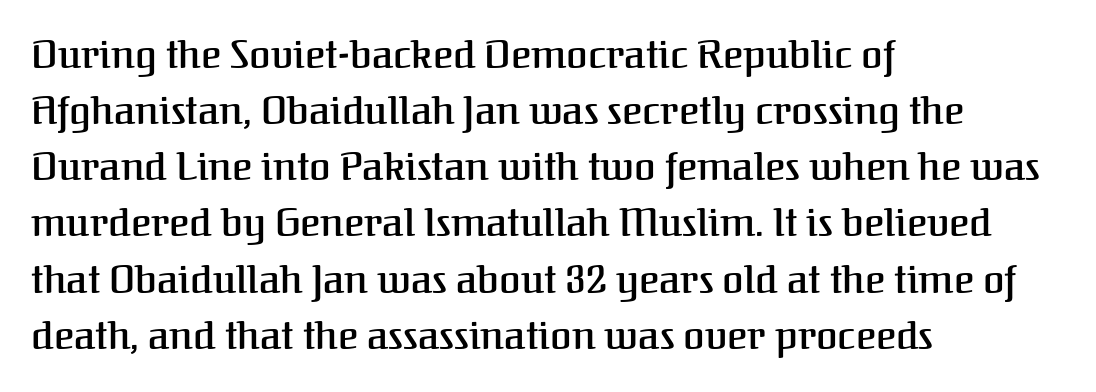
{"serif": "yes", "italic": "no", "bold": "semi", "weight": "semibold", "width": "normal", "stroke_contrast": "medium", "x_height": "medium", "monospaced": "no", "underline": "no", "align": "left", "line_spacing": "normal", "line_spacing_ratio": 1.44, "letter_spacing": "normal", "letter_spacing_em": 0.0, "glyph_px": 39}
